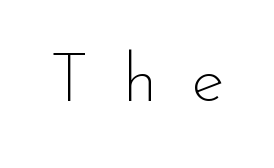
Q: Is the text bold? A: No.
Q: Is the text italic (slanted)? A: No, it is upright.
Q: Is the typeface a serif or a sans-serif typeface? A: Sans-serif.
Q: Is the text underlined? A: No.
Q: Is the spacing between letters normal or unusually wide? A: Unusually wide.
Q: Width (condensed, normal, or wide)? A: Normal.
Q: Stroke contrast? A: Low.
Q: x-height? A: Small.
Q: Monospaced? A: No.
